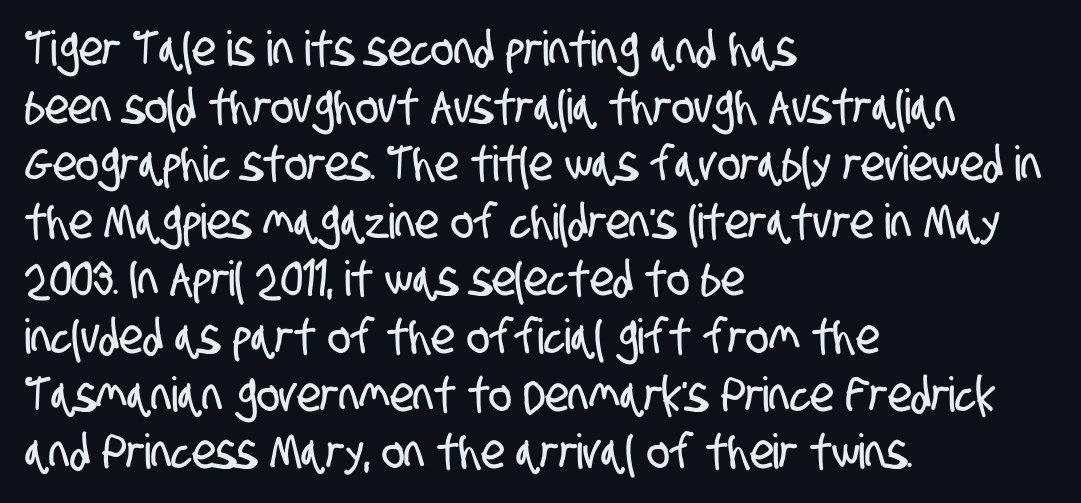
Does the copy run flush right? No — it runs flush left. Each letter's strokes conclude bluntly, with no projecting serifs. No extra tracking has been applied to these lines. Check under the words: just untouched page.
